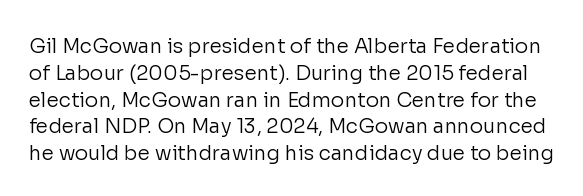
Evenly set lines give the paragraph a standard silhouette. Underlining? Definitely not there. Vertical strokes here are truly vertical. Is the stroke heavy? The answer is a plain regular-or-lighter.
